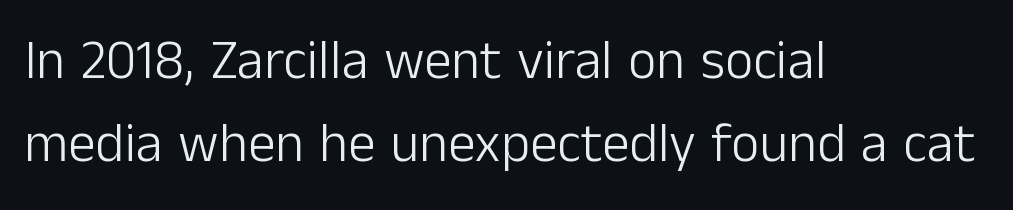
Between one letter and the next there's only the usual sliver of space. Think of a printed novel: that variable character pitch is what you see here. This sample keeps an unexceptional amount of space between lines. Regarding serifs, this sample does without them. These lines are set flush left with a ragged right edge. Descender tails drop into unmarked territory.
